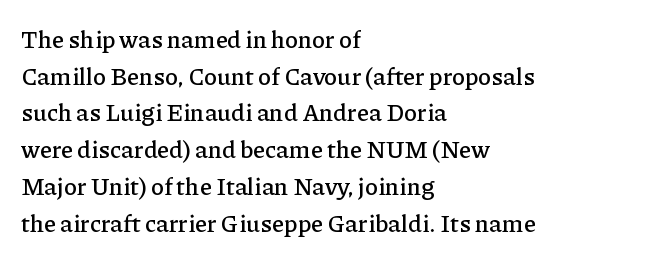
The image shows 24 px text type, upright; set left-aligned, normal line spacing (1.53x), normal letter spacing, not underlined.
